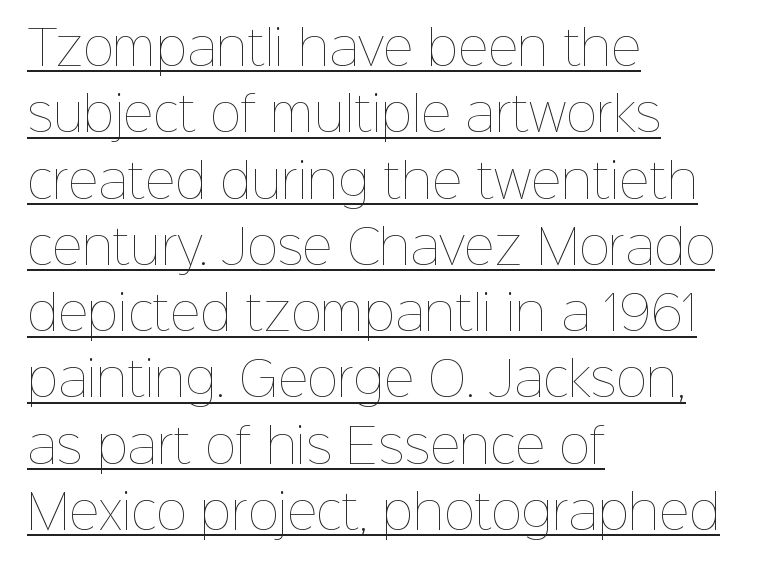
{"italic": "no", "bold": "no", "weight": "thin", "width": "normal", "stroke_contrast": "low", "x_height": "medium", "monospaced": "no", "underline": "yes", "align": "left", "line_spacing": "normal", "line_spacing_ratio": 1.41, "letter_spacing": "normal", "letter_spacing_em": 0.0, "glyph_px": 47}
